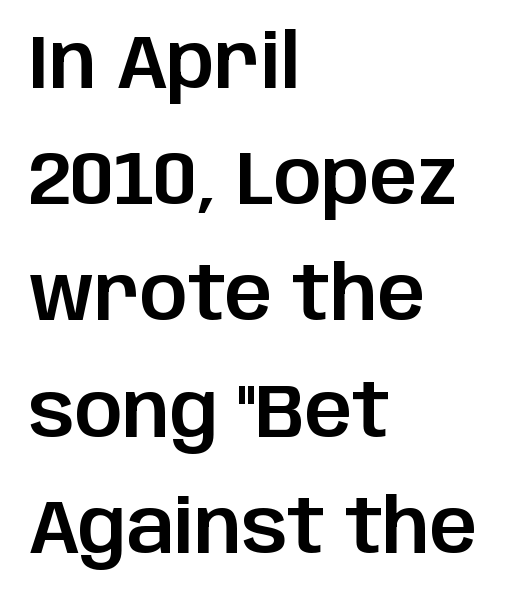
The image shows 75 px sans-serif type, upright; set left-aligned, normal line spacing (1.55x), normal letter spacing, not underlined; low stroke contrast and a large x-height.
